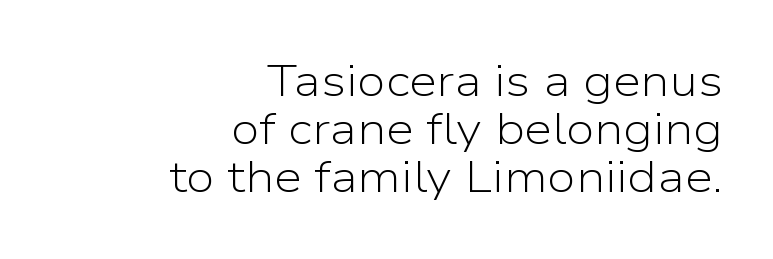
Q: Is the text bold? A: No.
Q: Is the text italic (slanted)? A: No, it is upright.
Q: Is the typeface a serif or a sans-serif typeface? A: Sans-serif.
Q: Is the text underlined? A: No.
Q: How is the paragraph aligned? A: Right-aligned.
Q: Is the spacing between letters normal or unusually wide? A: Normal.
Q: Is the spacing between lines tight, normal or loose? A: Tight.
Q: Width (condensed, normal, or wide)? A: Normal.
Q: Stroke contrast? A: Low.
Q: x-height? A: Medium.
Q: Monospaced? A: No.
